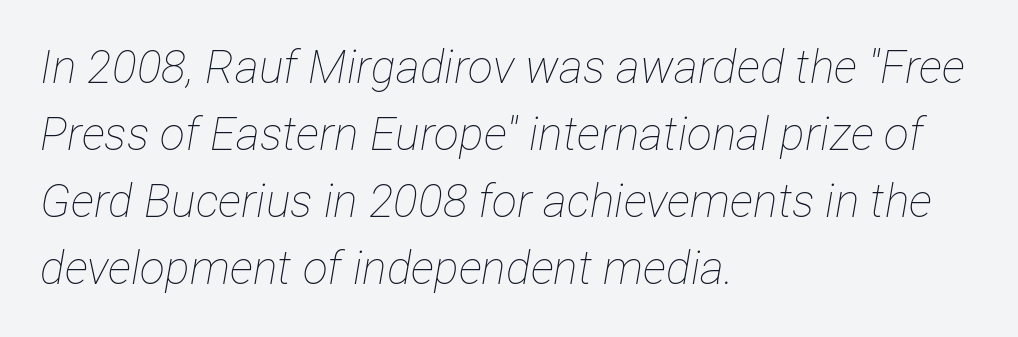
The image shows 46 px thin, condensed type, italic (leaning right); set left-aligned, normal line spacing (1.46x), normal letter spacing, not underlined; low stroke contrast and a medium x-height.
